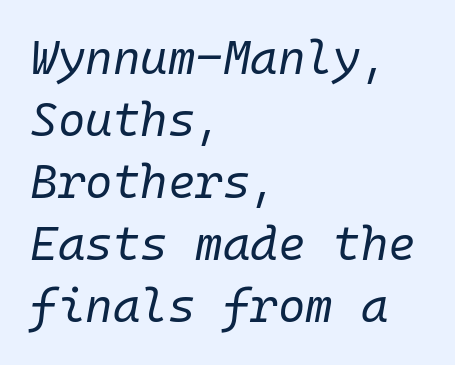
Q: Is the text bold? A: No.
Q: Is the text italic (slanted)? A: Yes, it leans right by about 10 degrees.
Q: Is the text underlined? A: No.
Q: How is the paragraph aligned? A: Left-aligned.
Q: Is the spacing between letters normal or unusually wide? A: Normal.
Q: Is the spacing between lines tight, normal or loose? A: Normal.
Q: Width (condensed, normal, or wide)? A: Normal.
Q: Stroke contrast? A: Low.
Q: x-height? A: Medium.
Q: Monospaced? A: Yes.
